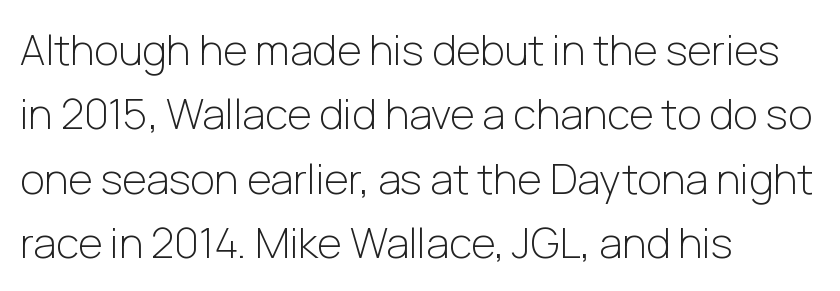
Tracking here is standard; glyphs follow each other at the usual distance. Style check: upright. Is there much room between lines? A standard amount, neither cramped nor airy. I'd call this a sans setting — the letters go barefoot. Varying glyph widths throughout — classic text-font behaviour. Is the type heavy? It reads as light-to-regular instead.
